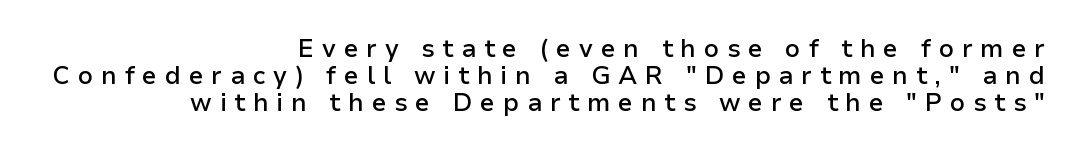
A student would call this right alignment; a typographer would say flush right, rag left. This sample uses an upright cut, with every glyph sitting square on the baseline. No word sits above an underline. Its strokes are somewhat broadened, the hallmark of semibold type.
